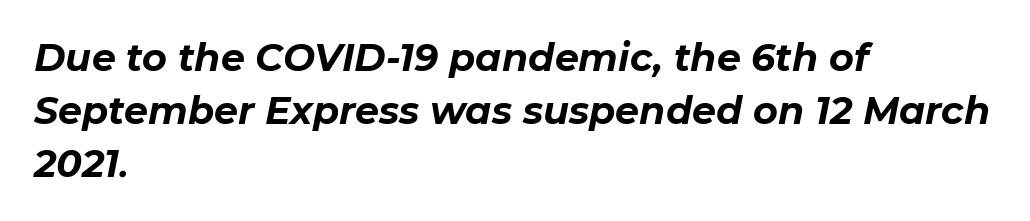
The leading is moderate, giving the passage an even texture. Typesetter's note: full bold, strokes at maximum text heaviness. The passage shown is not underscored anywhere. The letters advance in unequal steps, a hallmark of proportional type.
